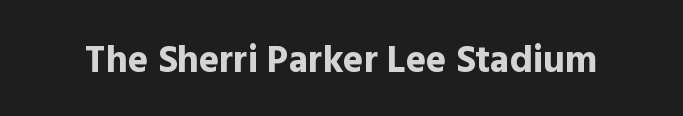
Q: Is the text bold? A: Yes.
Q: Is the text italic (slanted)? A: No, it is upright.
Q: Is the typeface a serif or a sans-serif typeface? A: Sans-serif.
Q: Is the text underlined? A: No.
Q: Is the spacing between letters normal or unusually wide? A: Normal.
Q: Width (condensed, normal, or wide)? A: Normal.
Q: x-height? A: Medium.
Q: Monospaced? A: No.
